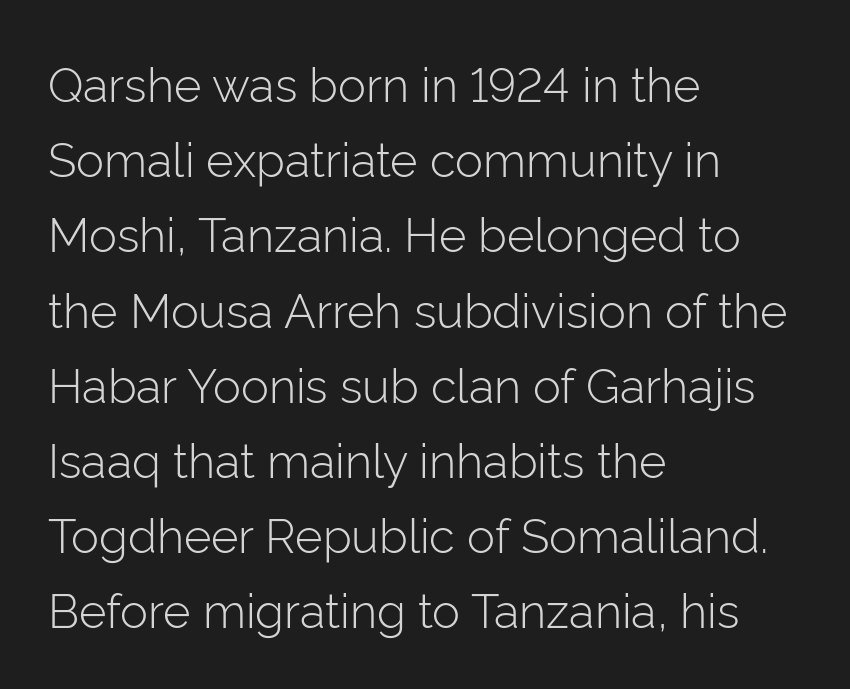
Q: Is the text bold? A: No.
Q: Is the text italic (slanted)? A: No, it is upright.
Q: Is the typeface a serif or a sans-serif typeface? A: Sans-serif.
Q: Is the text underlined? A: No.
Q: How is the paragraph aligned? A: Left-aligned.
Q: Is the spacing between letters normal or unusually wide? A: Normal.
Q: Is the spacing between lines tight, normal or loose? A: Normal.
Q: Width (condensed, normal, or wide)? A: Normal.
Q: Stroke contrast? A: Low.
Q: x-height? A: Medium.
Q: Monospaced? A: No.
